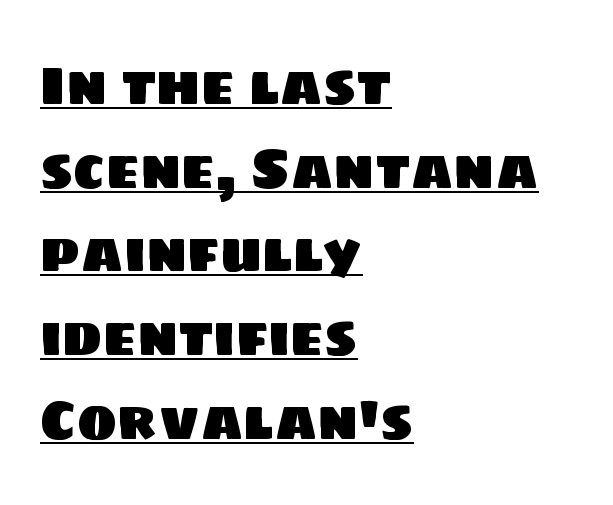
{"serif": "no", "width": "normal", "stroke_contrast": "low", "x_height": "large", "monospaced": "no", "underline": "yes", "align": "left", "line_spacing": "normal", "line_spacing_ratio": 1.55, "letter_spacing": "normal", "letter_spacing_em": 0.0, "glyph_px": 54}
